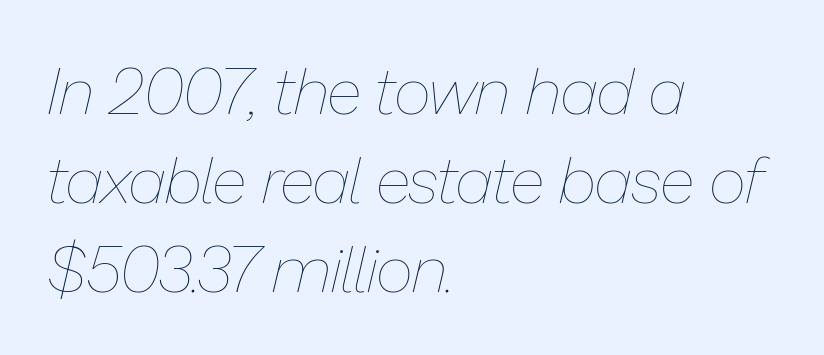
Regular leading. The letters are slanted; this is an italic face. Ink coverage per letter is moderate at most. Characters follow at the spacing the type designer built in. Descenders are the only things crossing below the line. Line starts are locked; line ends wander.
